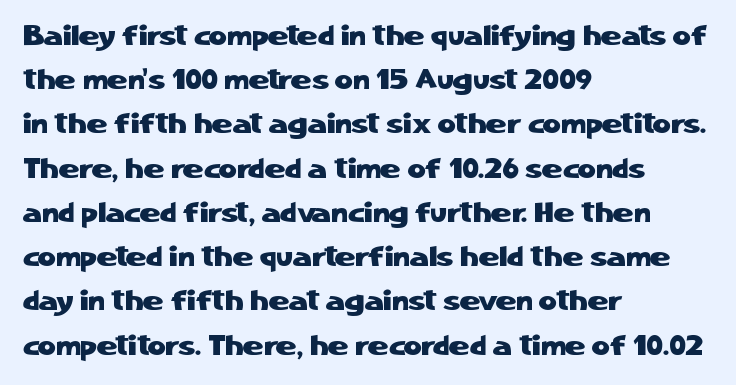
You could call the tracking neutral — neither tight nor loose. Typographically, this falls in the sans-serif category. Short and long lines alike share a common starting point at left. A typesetter would call this leading conventional body-copy spacing.
